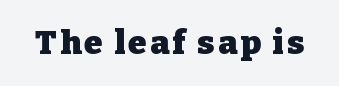
{"serif": "yes", "italic": "no", "bold": "yes", "weight": "heavy", "width": "normal", "stroke_contrast": "low", "x_height": "medium", "monospaced": "no", "underline": "no", "glyph_px": 33}
